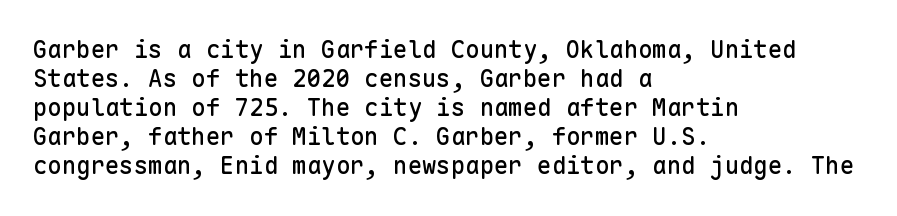
The area under the type is left untouched. Is the block centered? No — it sits flush against the left margin. Default kerning and tracking; the words read as compact shapes. Is there any slant? The stems are plumb.
